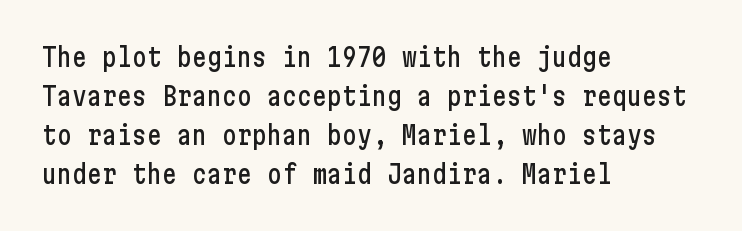
{"italic": "no", "underline": "no", "align": "left", "line_spacing": "normal", "line_spacing_ratio": 1.56, "letter_spacing": "normal", "letter_spacing_em": 0.0, "glyph_px": 25}
